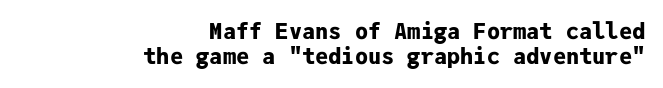
This rendering features lettering with no underline. The face used here has the dense, thick strokes of a bold. It's the straight-up-and-down kind of type. Words appear dense and cohesive because spacing is normal.
